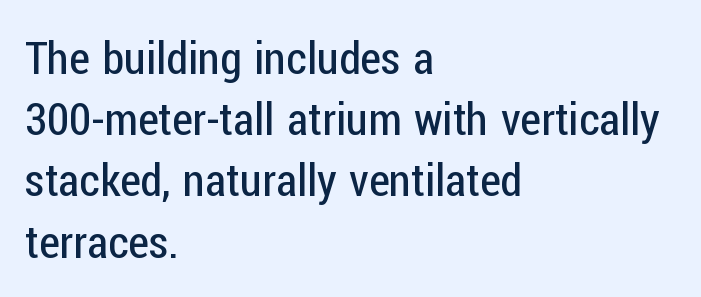
{"serif": "no", "italic": "no", "bold": "no", "weight": "regular", "width": "condensed", "stroke_contrast": "low", "x_height": "medium", "monospaced": "no", "underline": "no", "align": "left", "line_spacing": "normal", "line_spacing_ratio": 1.36, "letter_spacing": "normal", "letter_spacing_em": 0.0, "glyph_px": 45}
